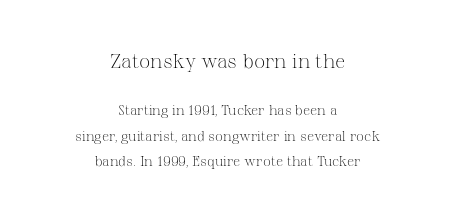
The image shows 20 px text type, upright; set centered, line spacing 1.84x, normal letter spacing, not underlined; the first (top) block is 1.43x larger.
